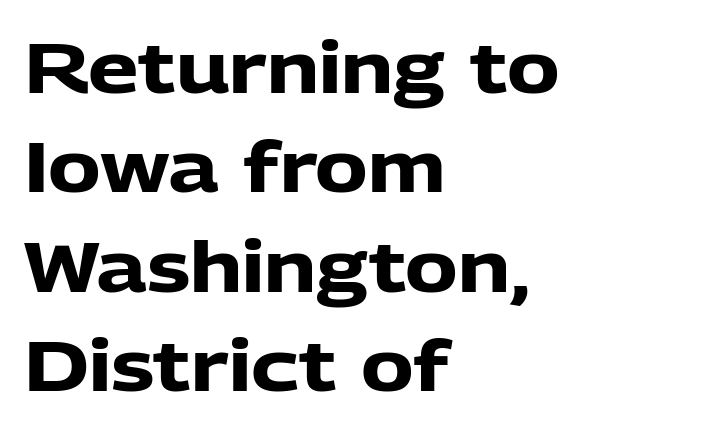
{"serif": "no", "italic": "no", "bold": "yes", "weight": "heavy", "width": "normal", "stroke_contrast": "low", "x_height": "medium", "monospaced": "no", "underline": "no", "align": "left", "line_spacing": "normal", "line_spacing_ratio": 1.4, "letter_spacing": "normal", "letter_spacing_em": 0.0, "glyph_px": 71}
